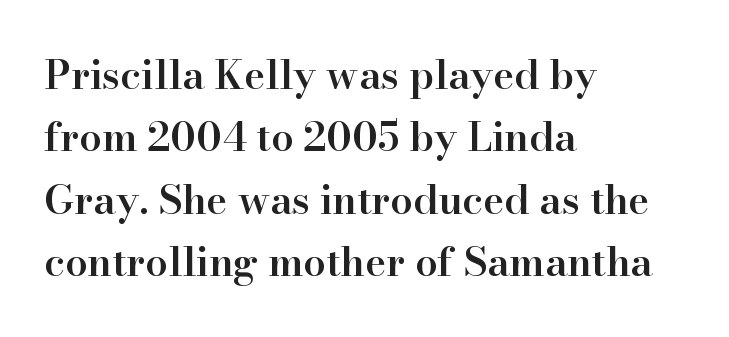
The image shows 40 px semibold serif type, upright; set left-aligned, normal line spacing (1.56x), normal letter spacing, not underlined; high stroke contrast and a small x-height.
